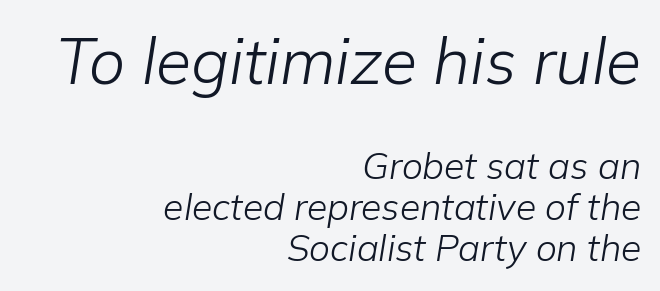
Q: Is the text bold? A: No.
Q: Is the text italic (slanted)? A: Yes, it leans right by about 9 degrees.
Q: Is the text underlined? A: No.
Q: How is the paragraph aligned? A: Right-aligned.
Q: Is the spacing between letters normal or unusually wide? A: Normal.
Q: Is the spacing between lines tight, normal or loose? A: Tight.
Q: Which block of text is set in a larger size, the first (top) or the second (bottom)? A: The first (top) one.
Q: Width (condensed, normal, or wide)? A: Normal.
Q: Stroke contrast? A: Low.
Q: x-height? A: Medium.
Q: Monospaced? A: No.
